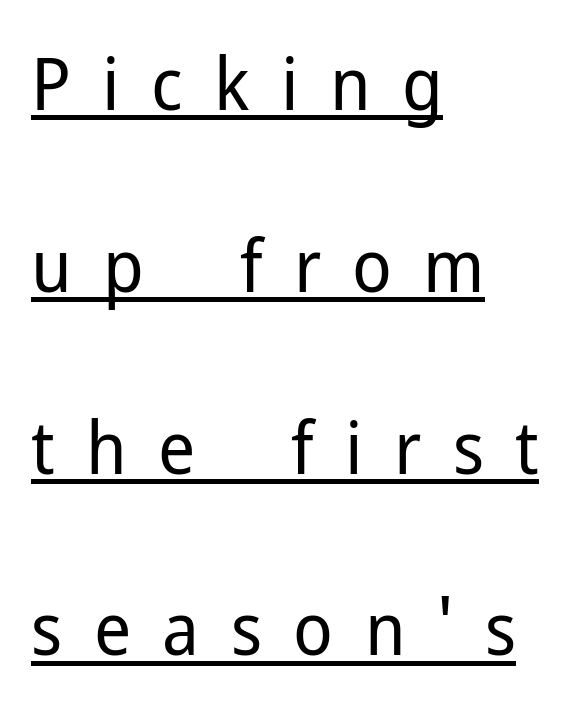
Check where the strokes stop: nothing finishes them off — pure sans. What's the leading like? Stretched, with rows far apart. Ordinary non-slanted type is in use. Honestly, the letter spacing is so wide it's the main thing you notice.
